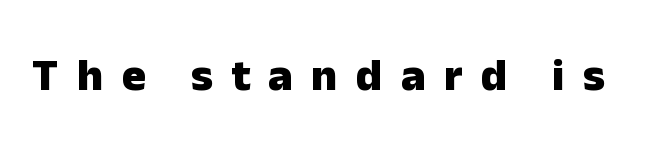
In terms of posture, this sample is upright. Does extra space separate the letters? Yes, quite a lot of it. In terms of weight, the rendering is a true, heavy bold. These lines are composed in type without serifs. Underlining? Definitely not there. The face used here is proportionally spaced, like ordinary book or web type.
